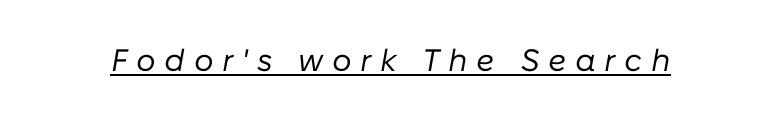
Every word sits above its own underline. No letter is thick-stroked: the sample isn't bold. Between one letter and the next there's a generous, obvious gap. Observe the lean: these are italic letterforms. Looks like regular typesetting: each glyph gets only the width it needs.
